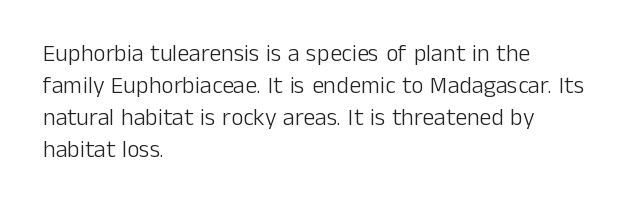
The strip under each line holds only bare page. You could call the tracking neutral — neither tight nor loose. Where is the straight margin? On the left. Upright lettering throughout. The weight tops out at a normal text grade.
